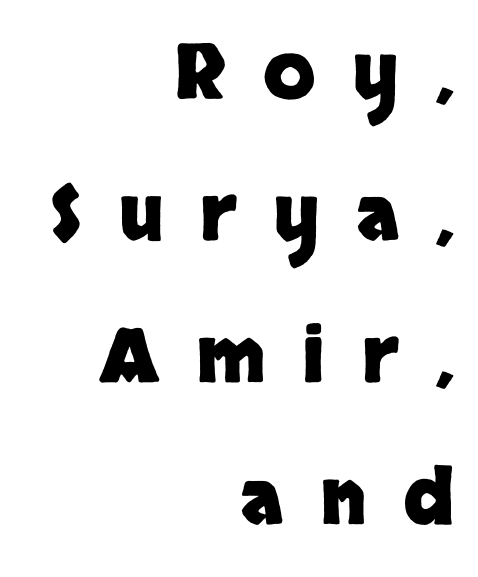
The image shows 76 px heavy sans-serif type, upright; set right-aligned, line spacing 1.87x, unusually wide letter spacing (+0.49 em), not underlined; low stroke contrast and a large x-height.
